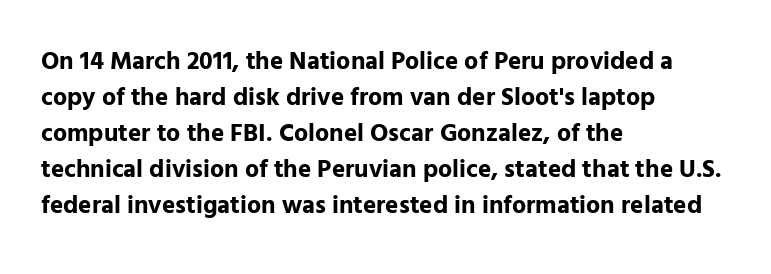
Nope, not italic — everything's standing straight. A normal amount of white space separates one row of letters from the next. Pretty heavy lettering here — definitely bold. Line starts are locked; line ends wander. Tracking here is standard; glyphs follow each other at the usual distance. Decoration check: the copy has no underline.
